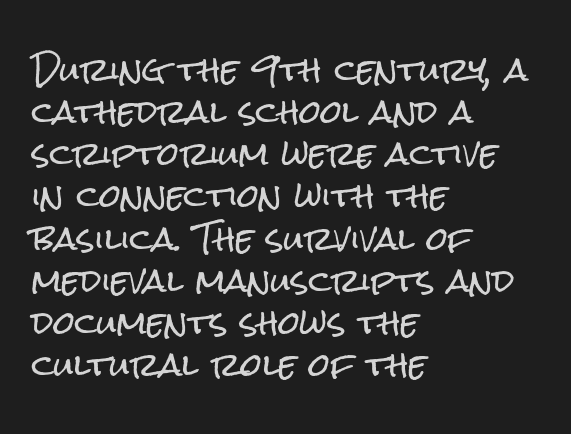
The image shows 31 px condensed sans-serif type, upright; set left-aligned, normal line spacing (1.36x), normal letter spacing, not underlined; low stroke contrast and a medium x-height.
